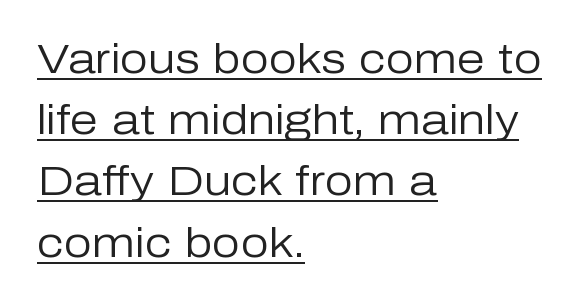
Q: Is the text bold? A: No.
Q: Is the text italic (slanted)? A: No, it is upright.
Q: Is the typeface a serif or a sans-serif typeface? A: Sans-serif.
Q: Is the text underlined? A: Yes.
Q: How is the paragraph aligned? A: Left-aligned.
Q: Is the spacing between letters normal or unusually wide? A: Normal.
Q: Is the spacing between lines tight, normal or loose? A: Normal.
Q: Width (condensed, normal, or wide)? A: Normal.
Q: Stroke contrast? A: Low.
Q: x-height? A: Medium.
Q: Monospaced? A: No.
